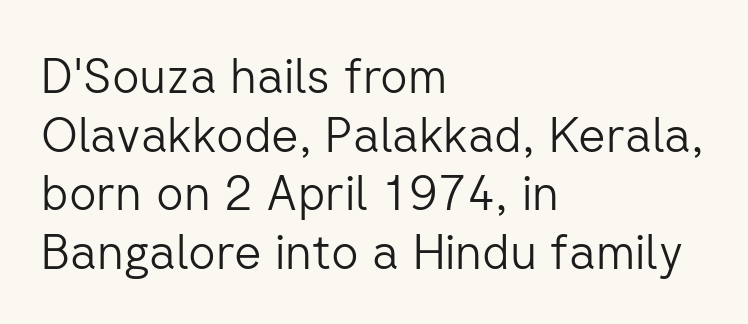
The image shows 48 px light sans-serif type, upright; set left-aligned, line spacing 1.22x, normal letter spacing, not underlined; low stroke contrast and a medium x-height.
